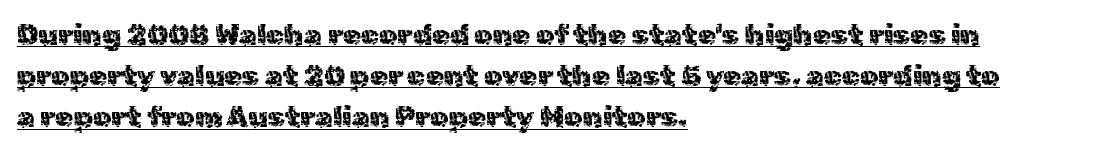
The image shows 29 px sans-serif type, upright; set left-aligned, normal line spacing (1.42x), normal letter spacing, underlined; a medium x-height.
